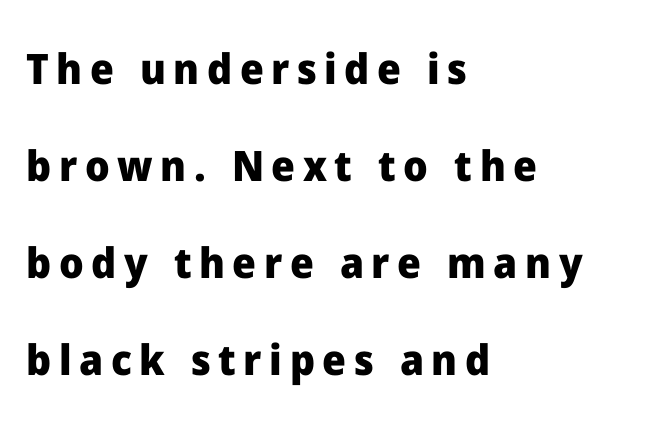
These lines are rendered in a variable-pitch font. The designer went with a sans here, leaving each stem footless. Any mark beneath the type? The region is blank. A dark, heavy texture on the line: the type is bold. Line starts are locked; line ends wander.
